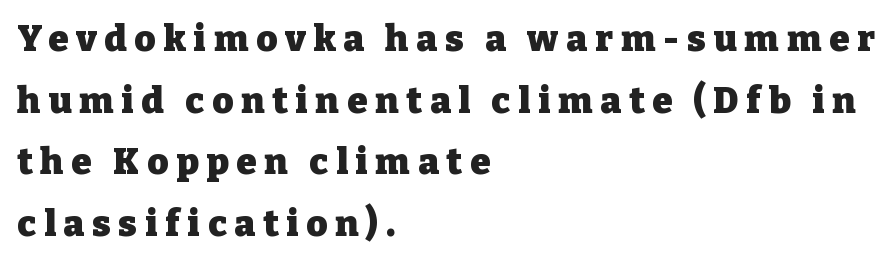
{"serif": "yes", "italic": "no", "bold": "yes", "weight": "heavy", "width": "normal", "stroke_contrast": "low", "x_height": "medium", "monospaced": "no", "underline": "no", "align": "left", "line_spacing_ratio": 1.71, "letter_spacing": "wide", "letter_spacing_em": 0.22, "glyph_px": 36}
